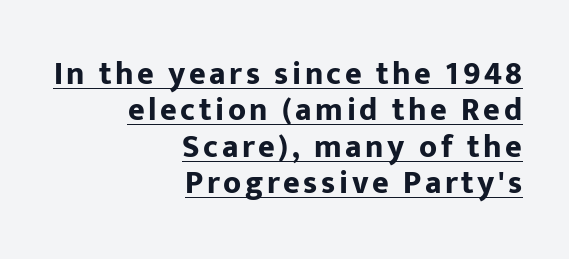
{"serif": "no", "italic": "no", "bold": "yes", "weight": "bold", "width": "normal", "stroke_contrast": "low", "x_height": "medium", "monospaced": "no", "underline": "yes", "align": "right", "line_spacing": "tight", "line_spacing_ratio": 1.14, "glyph_px": 32}
